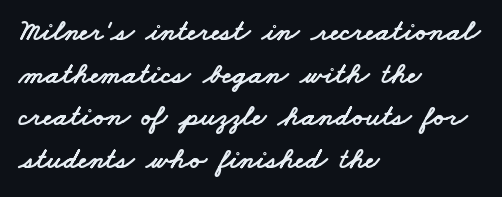
{"serif": "no", "width": "wide", "stroke_contrast": "low", "x_height": "small", "monospaced": "no", "underline": "no", "align": "left", "line_spacing": "normal", "line_spacing_ratio": 1.42, "letter_spacing": "normal", "letter_spacing_em": 0.0, "glyph_px": 30}
